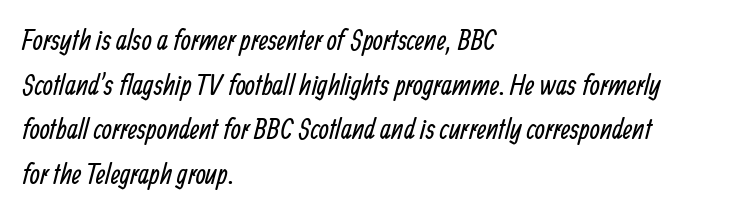
The image shows 29 px regular-weight, condensed sans-serif type; set left-aligned, normal line spacing (1.54x), normal letter spacing, not underlined; low stroke contrast and a medium x-height.
